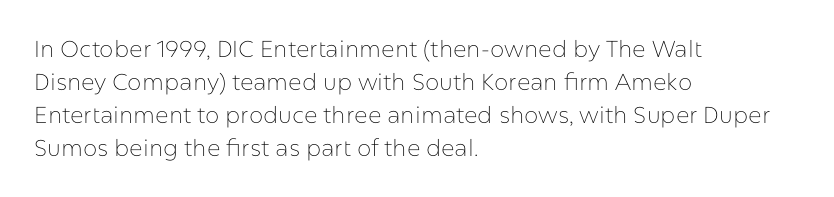
Q: Is the text bold? A: No.
Q: Is the text italic (slanted)? A: No, it is upright.
Q: Is the text underlined? A: No.
Q: How is the paragraph aligned? A: Left-aligned.
Q: Is the spacing between letters normal or unusually wide? A: Normal.
Q: Is the spacing between lines tight, normal or loose? A: Normal.
